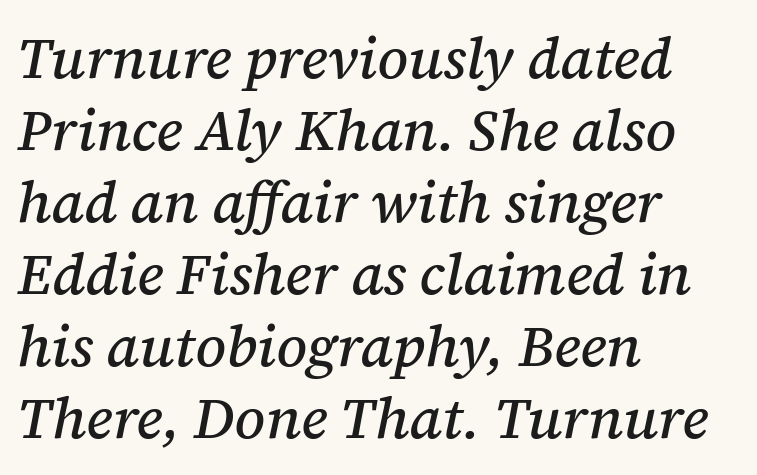
The image shows 58 px serif type, italic (leaning right); set left-aligned, line spacing 1.24x, normal letter spacing, not underlined; medium stroke contrast and a medium x-height.
